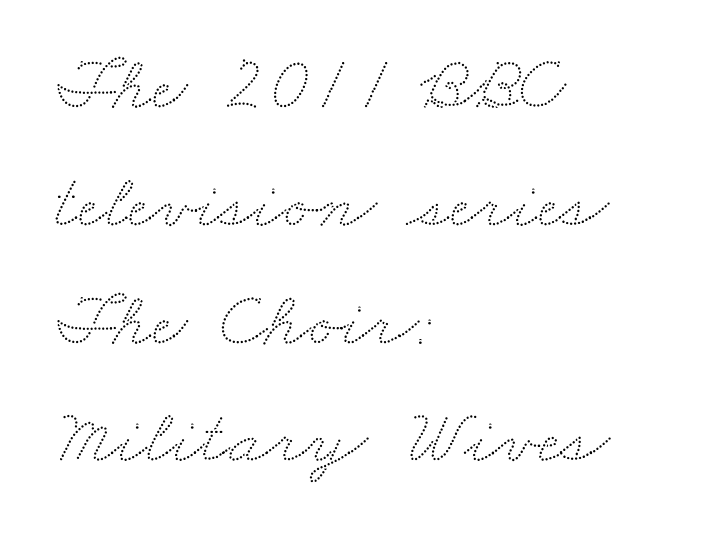
The line texture is even and compact thanks to regular tracking. Only glyphs here, with clear space below each row. Looks like regular typesetting: each glyph gets only the width it needs. One glance says typical: line gaps are just what's usual. Teacher's note: observe the even left margin — that is flush-left alignment.
